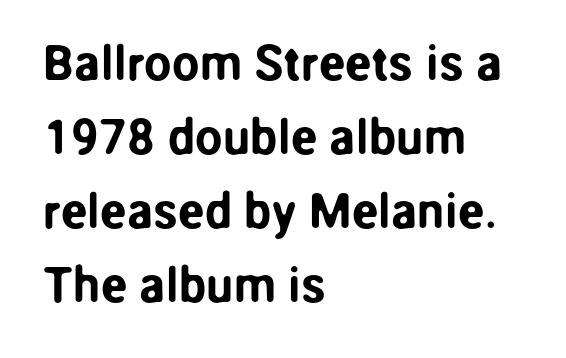
Q: Is the text italic (slanted)? A: No, it is upright.
Q: Is the typeface a serif or a sans-serif typeface? A: Sans-serif.
Q: Is the text underlined? A: No.
Q: How is the paragraph aligned? A: Left-aligned.
Q: Is the spacing between letters normal or unusually wide? A: Normal.
Q: Is the spacing between lines tight, normal or loose? A: Normal.
Q: Width (condensed, normal, or wide)? A: Normal.
Q: Stroke contrast? A: Low.
Q: x-height? A: Medium.
Q: Monospaced? A: No.
